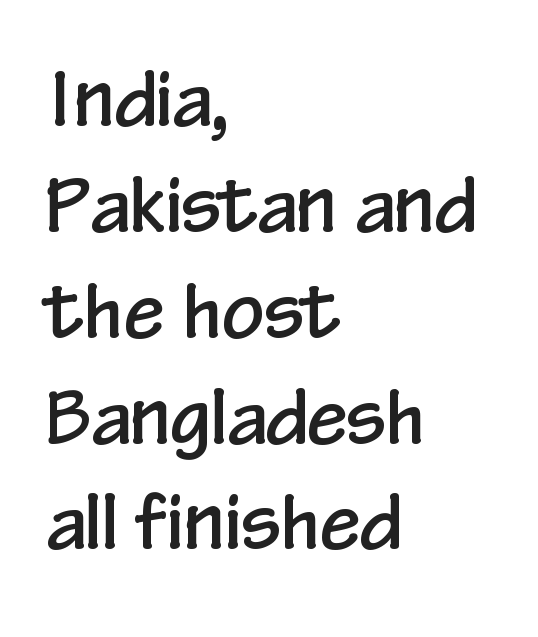
The image shows 73 px condensed sans-serif type, upright; set left-aligned, normal line spacing (1.45x), normal letter spacing, not underlined; low stroke contrast and a medium x-height.
